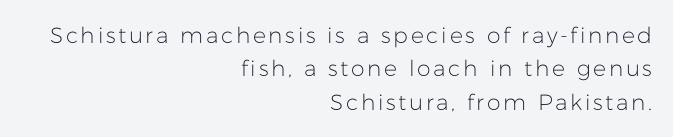
Q: Is the text bold? A: No.
Q: Is the text italic (slanted)? A: No, it is upright.
Q: Is the text underlined? A: No.
Q: How is the paragraph aligned? A: Right-aligned.
Q: Is the spacing between lines tight, normal or loose? A: Normal.
